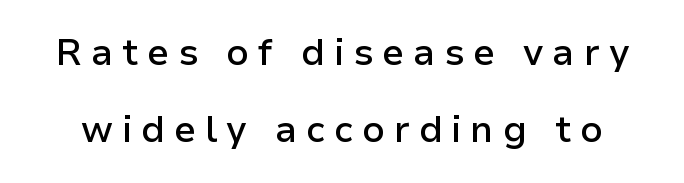
The image shows 37 px semibold sans-serif type, upright; set loose line spacing (2.08x), unusually wide letter spacing (+0.24 em), not underlined; low stroke contrast and a medium x-height.
